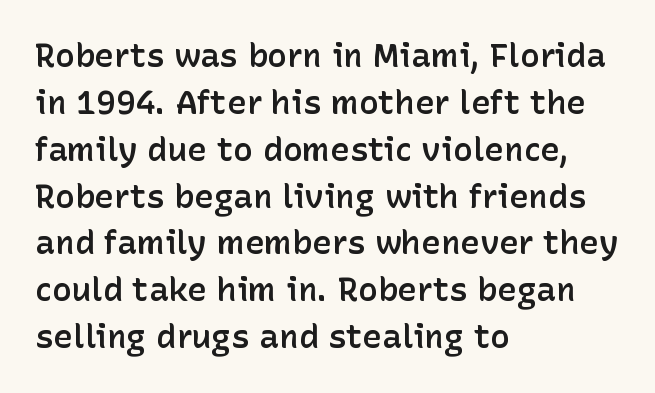
{"serif": "no", "italic": "no", "bold": "semi", "weight": "semibold", "width": "normal", "stroke_contrast": "low", "x_height": "medium", "monospaced": "no", "underline": "no", "align": "left", "line_spacing": "normal", "line_spacing_ratio": 1.42, "letter_spacing": "normal", "letter_spacing_em": 0.0, "glyph_px": 33}
